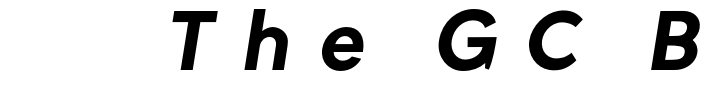
{"serif": "no", "width": "normal", "stroke_contrast": "low", "x_height": "medium", "monospaced": "no", "underline": "no", "letter_spacing": "wide", "letter_spacing_em": 0.42, "glyph_px": 72}
